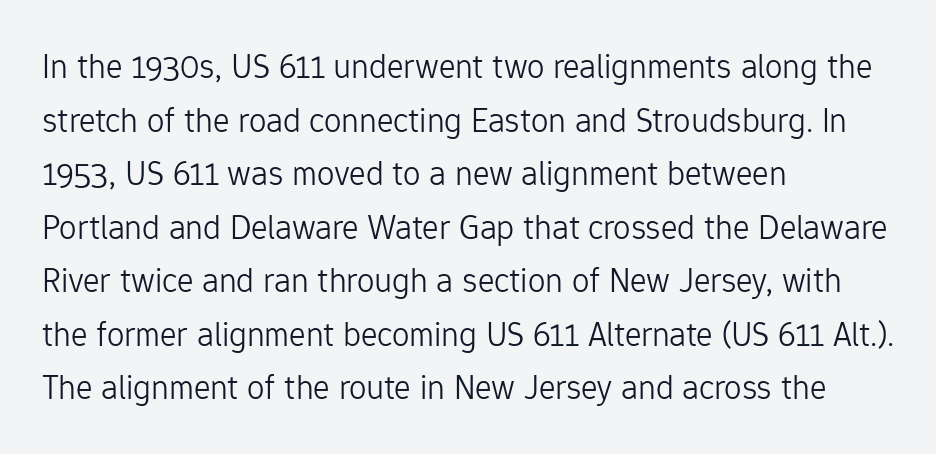
The image shows 35 px light sans-serif type, upright; set left-aligned, normal line spacing (1.53x), normal letter spacing, not underlined; low stroke contrast and a medium x-height.
